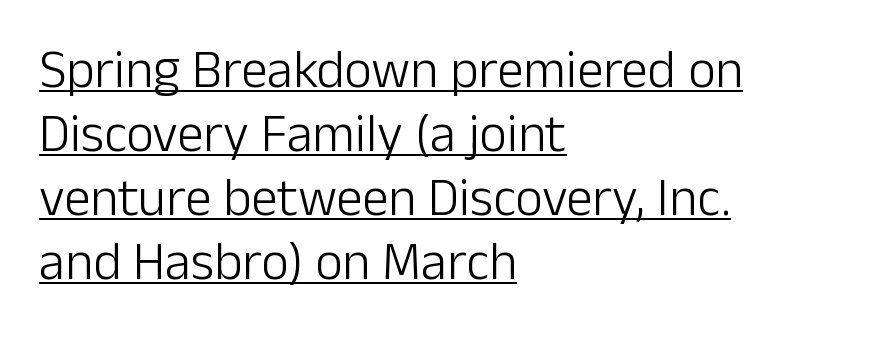
Q: Is the text bold? A: No.
Q: Is the text italic (slanted)? A: No, it is upright.
Q: Is the typeface a serif or a sans-serif typeface? A: Sans-serif.
Q: Is the text underlined? A: Yes.
Q: How is the paragraph aligned? A: Left-aligned.
Q: Is the spacing between letters normal or unusually wide? A: Normal.
Q: Width (condensed, normal, or wide)? A: Normal.
Q: Stroke contrast? A: Low.
Q: x-height? A: Medium.
Q: Monospaced? A: No.
